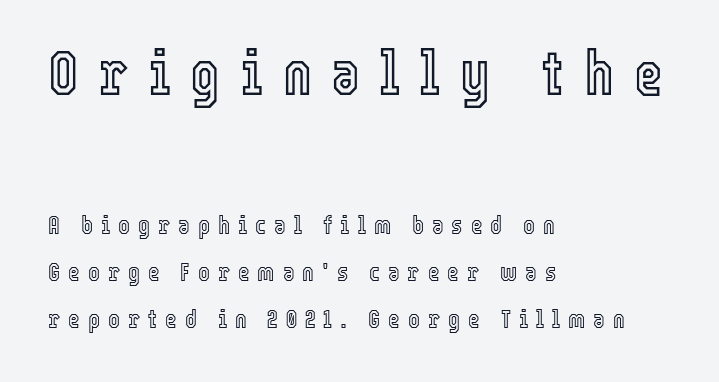
{"italic": "no", "width": "condensed", "x_height": "medium", "monospaced": "no", "underline": "no", "align": "left", "line_spacing_ratio": 1.89, "letter_spacing": "wide", "letter_spacing_em": 0.32, "larger_block": "first", "size_ratio": 2.48, "glyph_px": 62}
